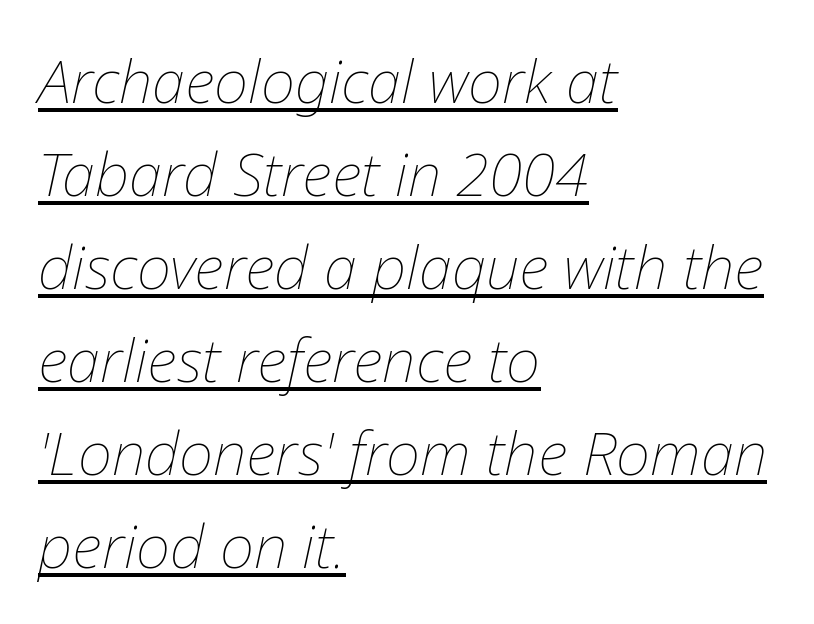
{"italic": "yes", "lean": "right", "slant_degrees": 12, "bold": "no", "weight": "thin", "width": "normal", "stroke_contrast": "low", "x_height": "medium", "monospaced": "no", "underline": "yes", "align": "left", "line_spacing": "normal", "line_spacing_ratio": 1.55, "letter_spacing": "normal", "letter_spacing_em": 0.0, "glyph_px": 60}
